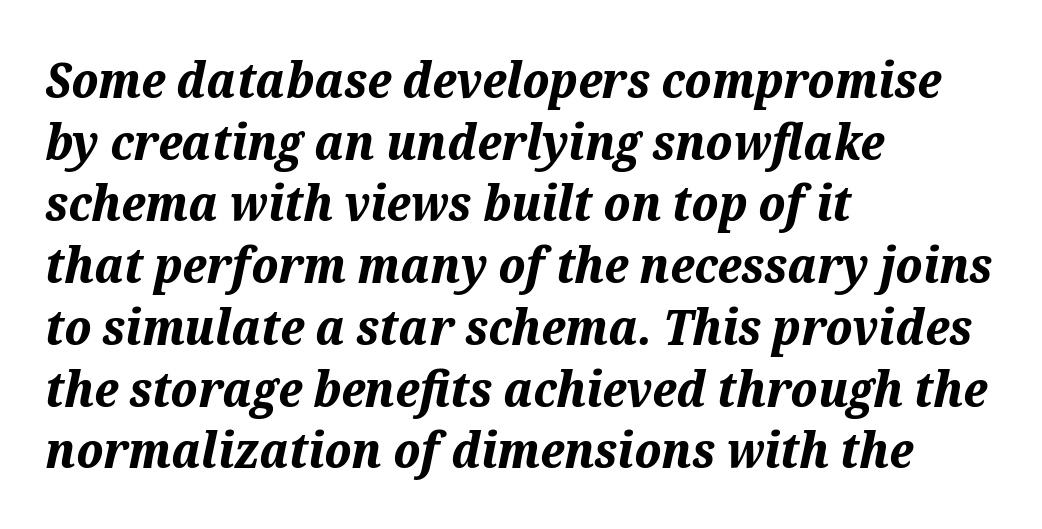
Q: Is the text bold? A: Yes.
Q: Is the text italic (slanted)? A: Yes, it leans right by about 12 degrees.
Q: Is the text underlined? A: No.
Q: How is the paragraph aligned? A: Left-aligned.
Q: Is the spacing between letters normal or unusually wide? A: Normal.
Q: Is the spacing between lines tight, normal or loose? A: Normal.
Q: Width (condensed, normal, or wide)? A: Normal.
Q: Stroke contrast? A: Medium.
Q: x-height? A: Medium.
Q: Monospaced? A: No.
